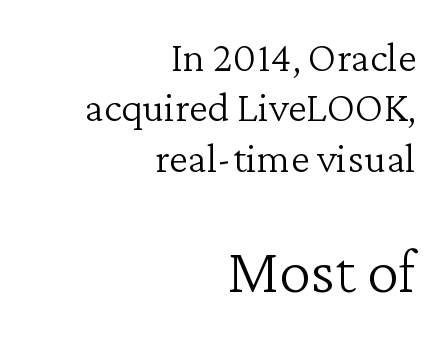
{"serif": "yes", "italic": "no", "bold": "no", "weight": "light", "width": "normal", "stroke_contrast": "low", "x_height": "medium", "monospaced": "no", "underline": "no", "align": "right", "line_spacing_ratio": 1.17, "letter_spacing": "normal", "letter_spacing_em": 0.0, "larger_block": "second", "size_ratio": 1.49, "glyph_px": 64}
